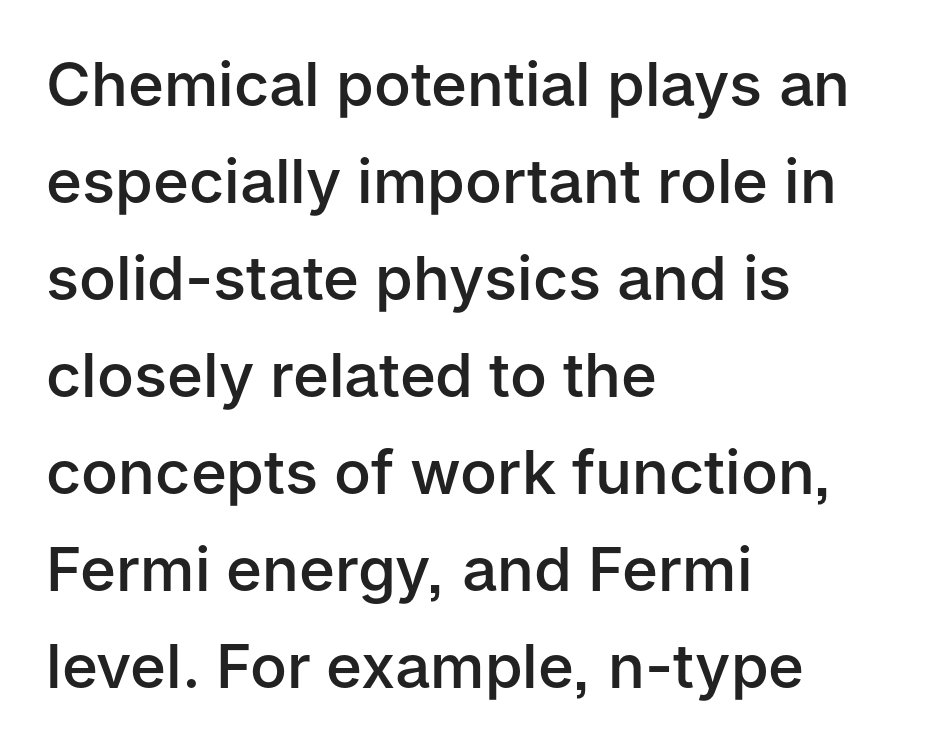
Q: Is the text bold? A: Semi-bold.
Q: Is the text italic (slanted)? A: No, it is upright.
Q: Is the typeface a serif or a sans-serif typeface? A: Sans-serif.
Q: Is the text underlined? A: No.
Q: How is the paragraph aligned? A: Left-aligned.
Q: Is the spacing between letters normal or unusually wide? A: Normal.
Q: Is the spacing between lines tight, normal or loose? A: Normal.
Q: Width (condensed, normal, or wide)? A: Normal.
Q: Stroke contrast? A: Low.
Q: x-height? A: Medium.
Q: Monospaced? A: No.
